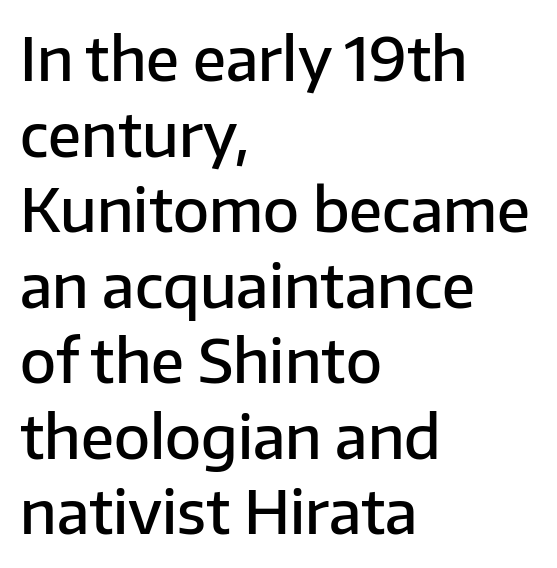
The image shows 59 px semibold sans-serif type, upright; set left-aligned, normal line spacing (1.28x), normal letter spacing, not underlined; low stroke contrast and a medium x-height.
